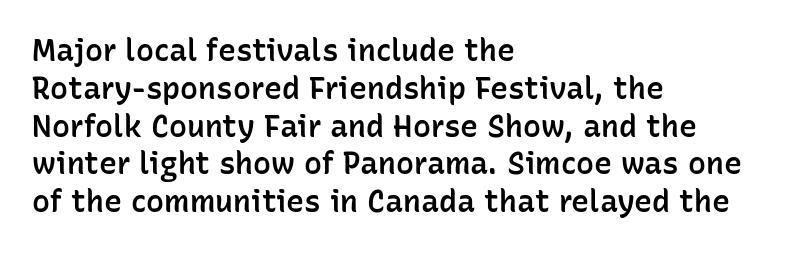
Varying glyph widths throughout — classic text-font behaviour. Heft: intermediate — a semibold. If you drew a line through each stem, it would be perfectly vertical. This rendering uses left alignment, leaving the right contour irregular. Whoever set this chose a conventional vertical rhythm. Decoration check: the copy has no underline.
